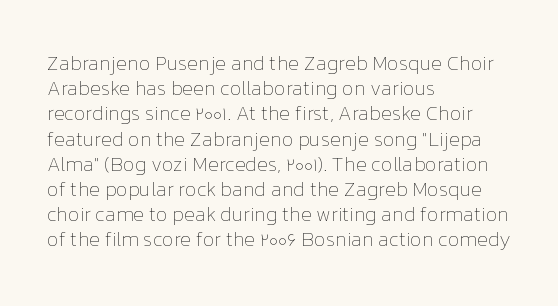
How would I describe the line gaps? Plain and ordinary. Stem width sits at or under what a default text font uses. Posture: straight, roman, zero tilt. Underlining? Definitely not there. How are the letters spaced? Ordinarily, with no added tracking. Alignment: flush left.
